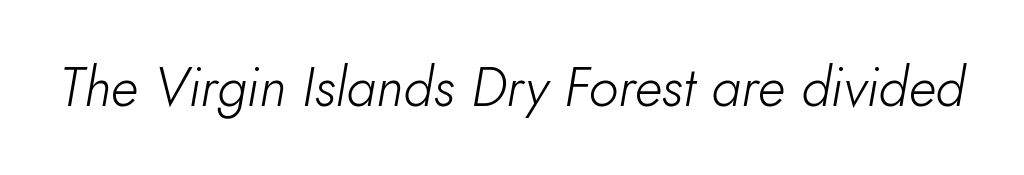
Q: Is the text bold? A: No.
Q: Is the text italic (slanted)? A: Yes, it leans right by about 10 degrees.
Q: Is the text underlined? A: No.
Q: Is the spacing between letters normal or unusually wide? A: Normal.
Q: Width (condensed, normal, or wide)? A: Normal.
Q: Stroke contrast? A: Low.
Q: x-height? A: Small.
Q: Monospaced? A: No.
